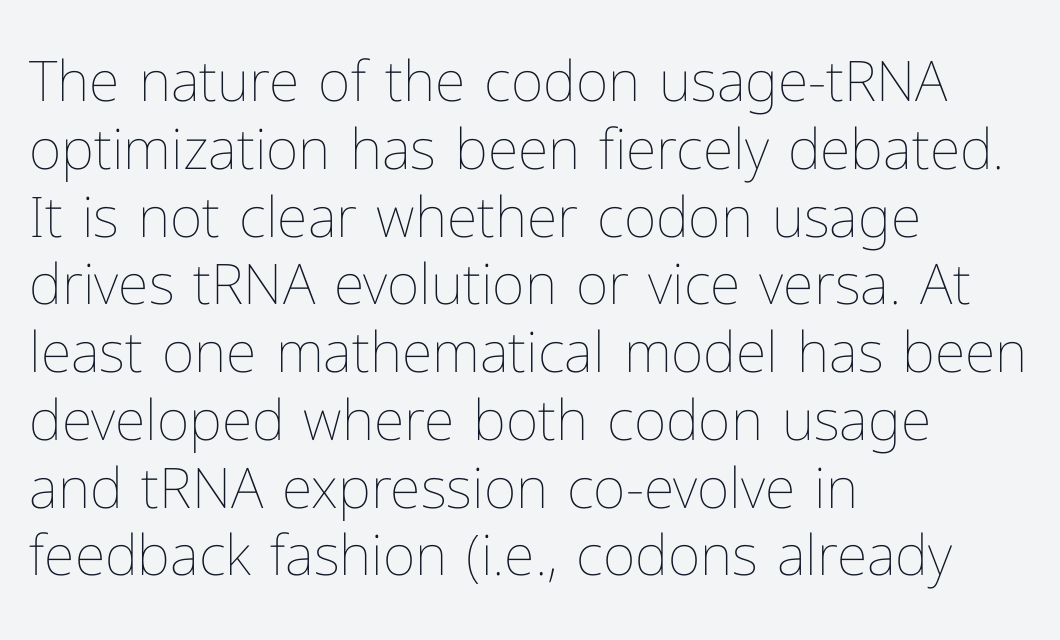
{"italic": "no", "bold": "no", "weight": "thin", "width": "normal", "stroke_contrast": "low", "x_height": "medium", "monospaced": "no", "underline": "no", "align": "left", "line_spacing_ratio": 1.21, "letter_spacing": "normal", "letter_spacing_em": 0.0, "glyph_px": 56}
